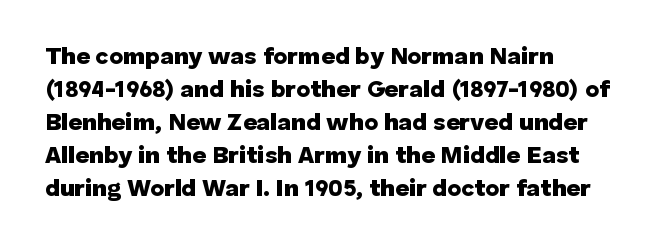
The tracking reads as untouched default to a designer's eye. Check the space under the baseline: it is left empty. The letters stand straight up with perfectly vertical stems. Each line starts at the same left margin while the right side varies. Weight check: bold — yes, fully. These lines sit exactly where default settings would place them.
